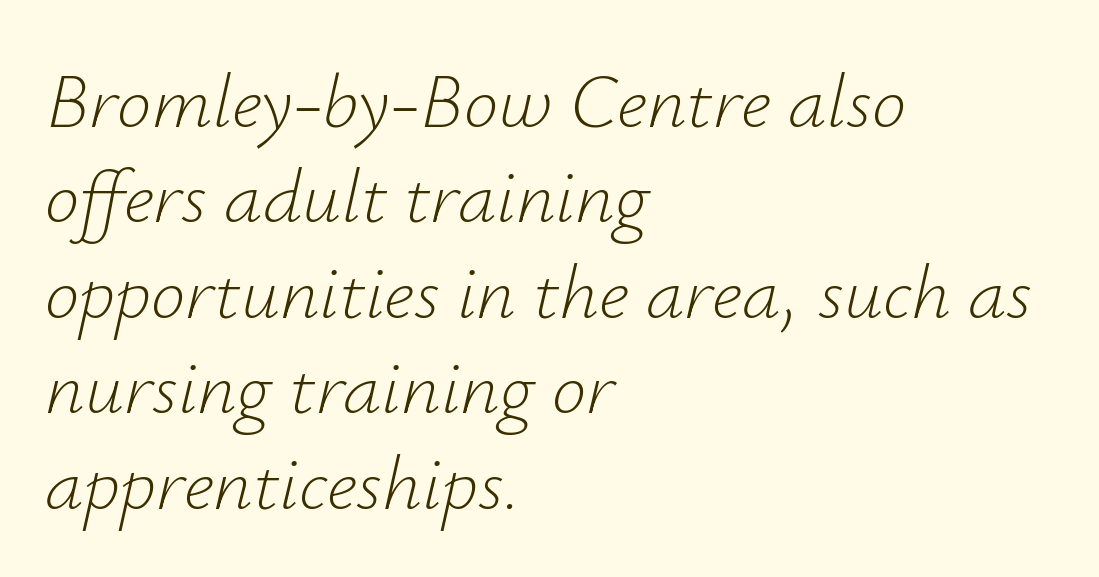
The passage shown is not bold in any degree. Looking at the ascenders, they clearly lean. Where is the straight margin? On the left. Think of a printed novel: that variable character pitch is what you see here. What stands out about the letter spacing? Nothing — it is the standard amount. Beneath every word, the page is bare.
